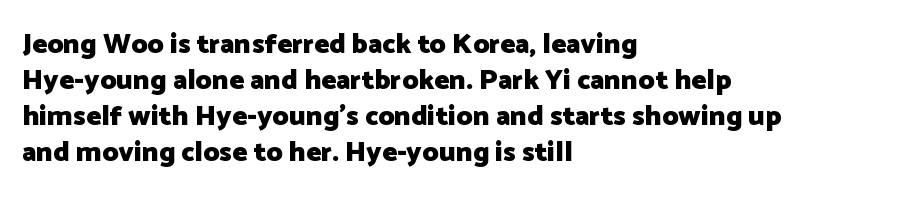
The designer left line spacing at the default. Visually the block forms a straight wall on the left and a jagged coastline on the right. Looks like regular typesetting: each glyph gets only the width it needs. The line texture is even and compact thanks to regular tracking. The space beneath each line is pristine and unruled. This is sans-serif lettering, the kind often seen on screens and signage.
